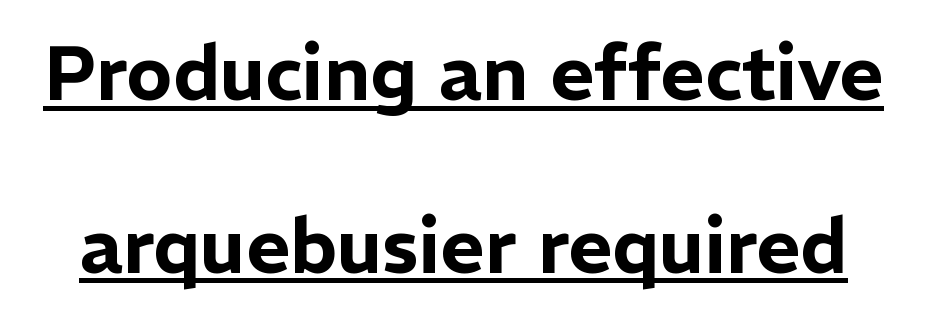
Q: Is the text italic (slanted)? A: No, it is upright.
Q: Is the typeface a serif or a sans-serif typeface? A: Sans-serif.
Q: Is the text underlined? A: Yes.
Q: Is the spacing between letters normal or unusually wide? A: Normal.
Q: Is the spacing between lines tight, normal or loose? A: Loose.
Q: Width (condensed, normal, or wide)? A: Normal.
Q: Stroke contrast? A: Low.
Q: x-height? A: Medium.
Q: Monospaced? A: No.
